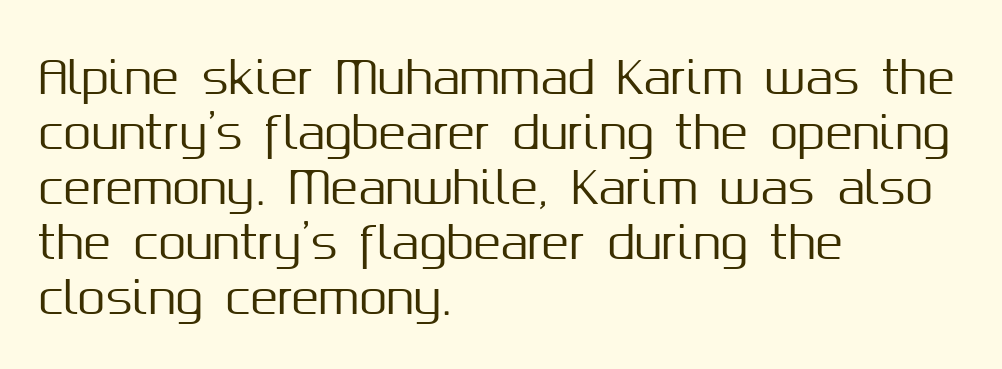
Q: Is the text italic (slanted)? A: No, it is upright.
Q: Is the typeface a serif or a sans-serif typeface? A: Sans-serif.
Q: Is the text underlined? A: No.
Q: How is the paragraph aligned? A: Left-aligned.
Q: Is the spacing between letters normal or unusually wide? A: Normal.
Q: Width (condensed, normal, or wide)? A: Normal.
Q: Stroke contrast? A: Medium.
Q: x-height? A: Medium.
Q: Monospaced? A: No.
